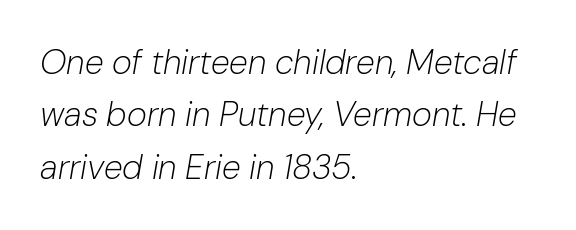
{"italic": "yes", "lean": "right", "slant_degrees": 10, "bold": "no", "weight": "light", "width": "normal", "stroke_contrast": "low", "x_height": "medium", "monospaced": "no", "underline": "no", "align": "left", "line_spacing": "normal", "line_spacing_ratio": 1.54, "letter_spacing": "normal", "letter_spacing_em": 0.0, "glyph_px": 34}
